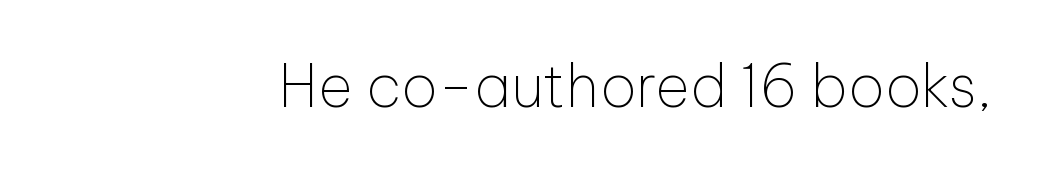
{"serif": "no", "italic": "no", "bold": "no", "weight": "thin", "width": "normal", "stroke_contrast": "low", "x_height": "medium", "monospaced": "no", "underline": "no", "letter_spacing": "normal", "letter_spacing_em": 0.0, "glyph_px": 59}
